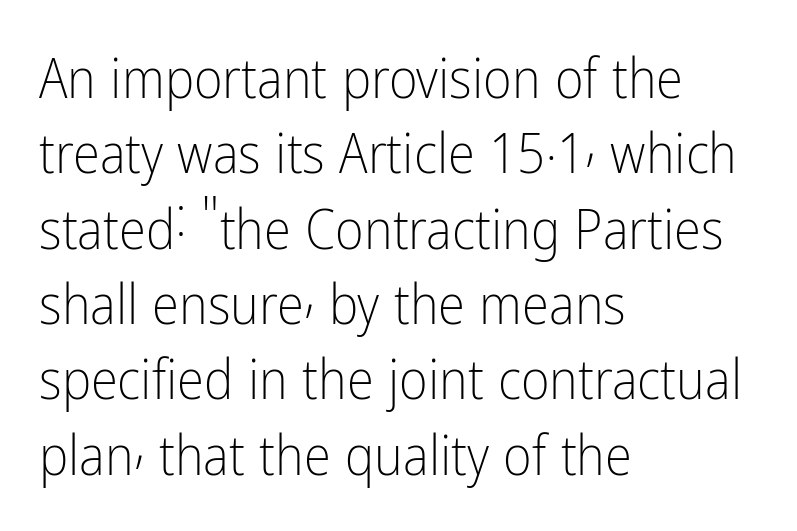
The image shows 55 px light, condensed sans-serif type, upright; set left-aligned, normal line spacing (1.37x), normal letter spacing, not underlined; low stroke contrast and a medium x-height.
